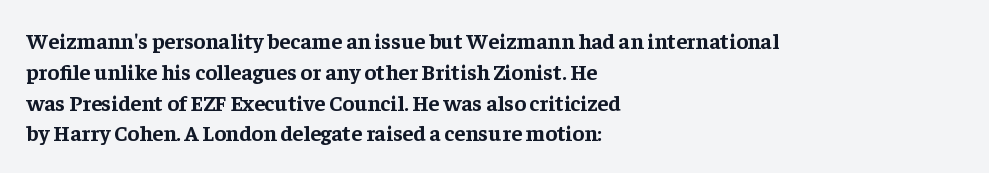
No italicization has been applied; the sample stays upright. The line-height multiplier appears to be the usual default. The face used here has the dense, thick strokes of a bold. Clear beneath every line of the passage. Each word holds together tightly as a unit, with standard inter-letter gaps. The typesetter chose a ragged-right arrangement here.
